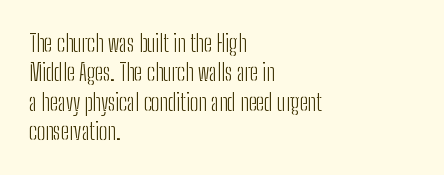
The image shows 23 px text type, upright; set left-aligned, normal line spacing (1.28x), normal letter spacing, not underlined.
